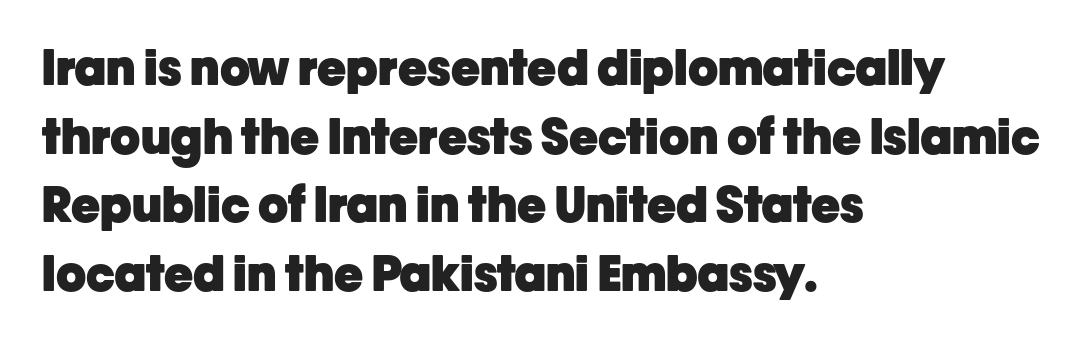
The image shows 49 px heavy sans-serif type, upright; set left-aligned, normal line spacing (1.4x), normal letter spacing, not underlined; low stroke contrast and a medium x-height.
